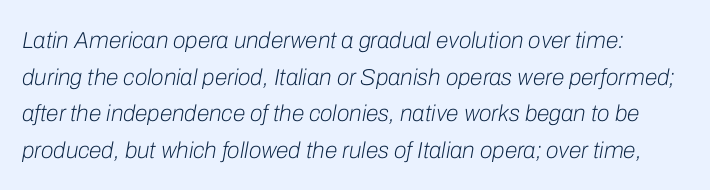
Look at the tracking — it's just the regular setting, nothing added. These lines were composed using italics. This rendering features lettering with no underline. No letter is thick-stroked: the sample isn't bold.
